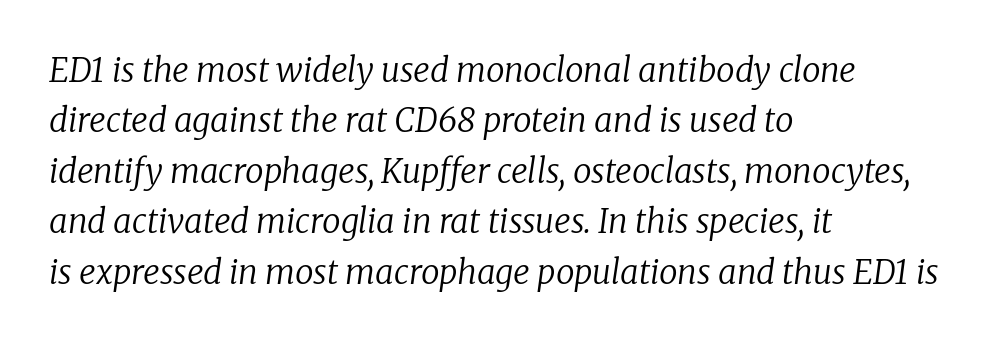
Every character sits at an angle, as italics do. Vertically, the passage feels balanced, rows spaced as you'd expect. Reading down the block, your eye returns to a fixed left position each line. Nobody drew a line under any word here. Old-style or modern, the face here clearly has serifs. Ink coverage per letter is moderate at most.
